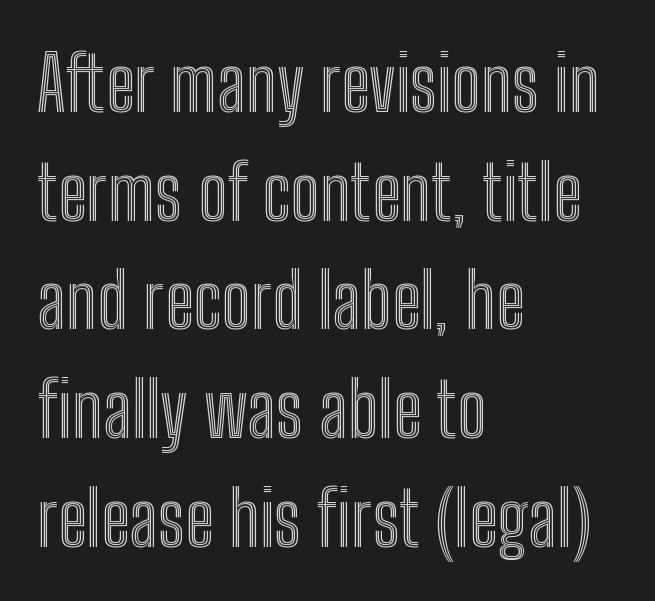
Is the block centered? No — it sits flush against the left margin. Whoever set this chose a conventional vertical rhythm. Do the letters lean? They stand straight. The baseline area is clear. Nothing unusual about the tracking: characters are spaced as the font intends.
